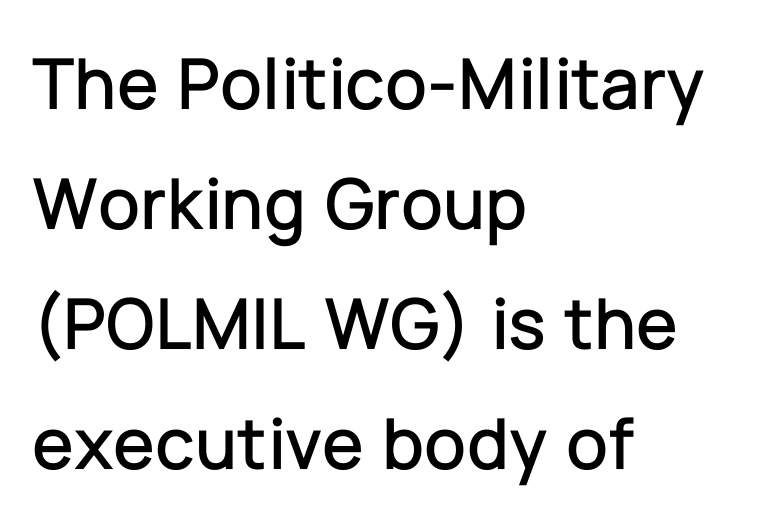
The image shows 75 px sans-serif type, upright; set left-aligned, normal line spacing (1.6x), normal letter spacing, not underlined; low stroke contrast and a medium x-height.
